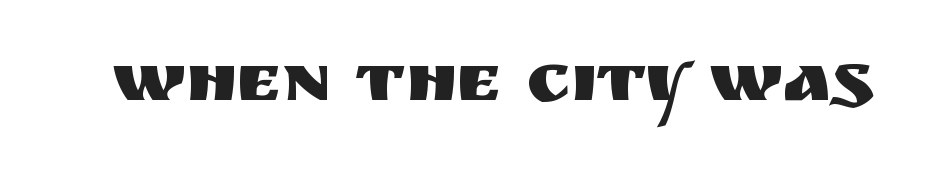
{"serif": "no", "italic": "no", "width": "normal", "stroke_contrast": "medium", "x_height": "large", "monospaced": "no", "underline": "no", "letter_spacing": "normal", "letter_spacing_em": 0.0, "glyph_px": 69}
